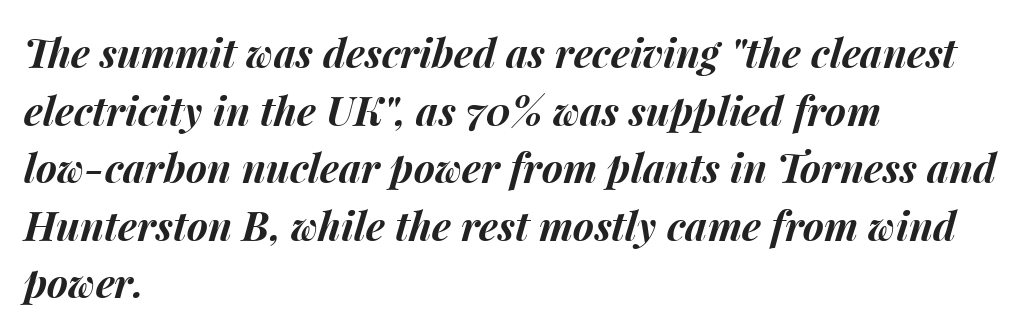
Q: Is the text bold? A: Yes.
Q: Is the text italic (slanted)? A: Yes, it leans right by about 15 degrees.
Q: Is the text underlined? A: No.
Q: How is the paragraph aligned? A: Left-aligned.
Q: Is the spacing between letters normal or unusually wide? A: Normal.
Q: Is the spacing between lines tight, normal or loose? A: Normal.
Q: Width (condensed, normal, or wide)? A: Normal.
Q: Stroke contrast? A: Medium.
Q: x-height? A: Medium.
Q: Monospaced? A: No.
